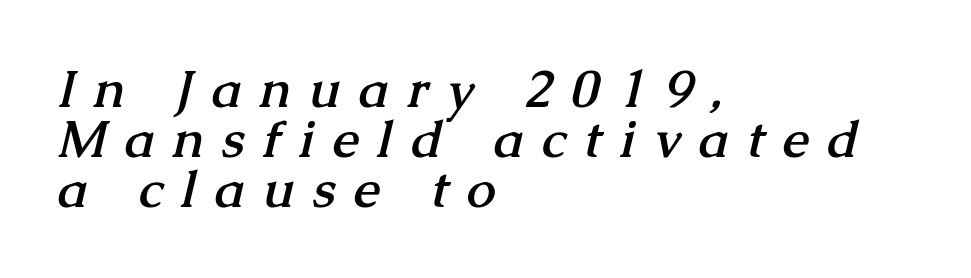
Heavy-handed strokes throughout: this text is bold. You could not count columns in this text — the font is proportionally spaced. Serifs: yes, visible at the terminals of the letterforms. A typesetter would call this leading minimal, almost set solid.
